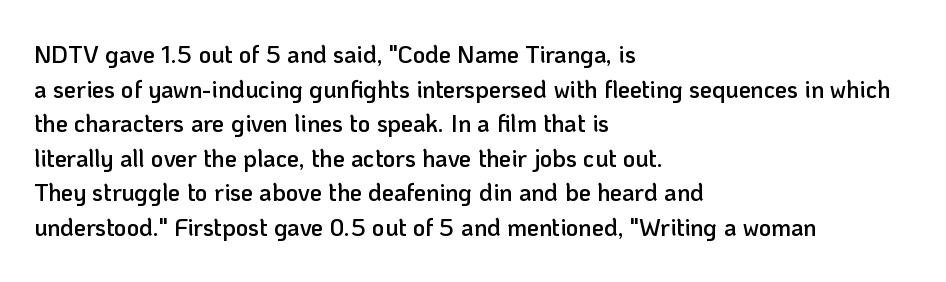
Inter-character spacing is left at the font's built-in metrics. Is there any slant? The stems are plumb. Reading down the block, your eye returns to a fixed left position each line. A semibold gives these letters moderate extra thickness, short of bold.
